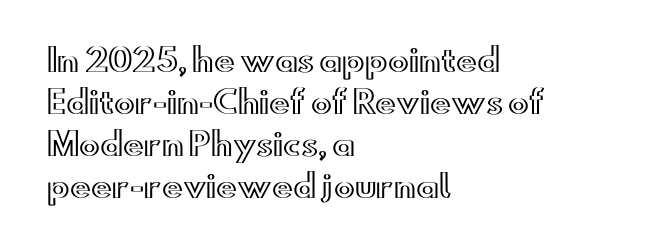
{"italic": "no", "width": "wide", "x_height": "small", "monospaced": "no", "underline": "no", "align": "left", "line_spacing": "normal", "line_spacing_ratio": 1.35, "letter_spacing": "normal", "letter_spacing_em": 0.0, "glyph_px": 31}
